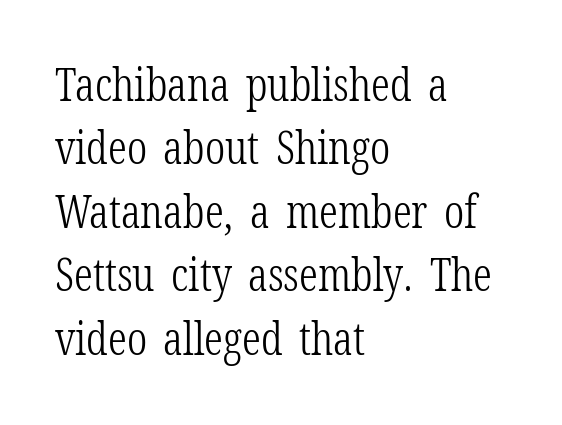
The image shows 46 px light, condensed serif type, upright; set left-aligned, normal line spacing (1.38x), normal letter spacing, not underlined; low stroke contrast and a medium x-height.
